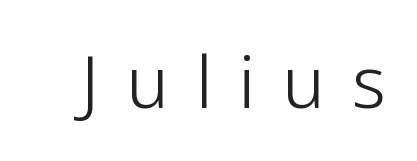
{"serif": "no", "italic": "no", "bold": "no", "weight": "light", "width": "normal", "stroke_contrast": "low", "x_height": "medium", "monospaced": "no", "underline": "no", "letter_spacing": "wide", "letter_spacing_em": 0.38, "glyph_px": 71}
